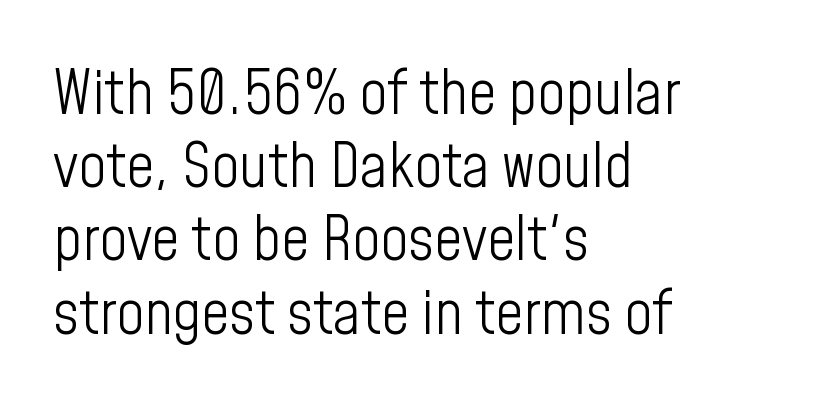
Note the varied advance widths — an 'i' is clearly narrower than an 'm'. Typographically, this falls in the sans-serif category. The rendering keeps characters at their native spacing. When letters stand straight like this, we call the style roman or upright.
